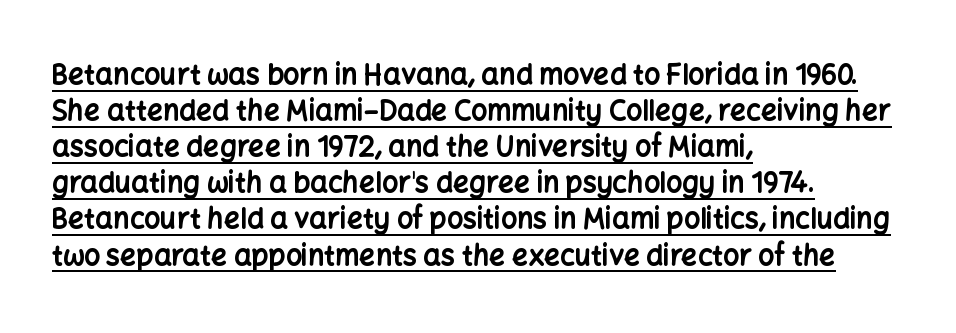
The image shows 28 px bold sans-serif type, upright; set left-aligned, normal line spacing (1.29x), normal letter spacing, underlined; low stroke contrast and a medium x-height.
